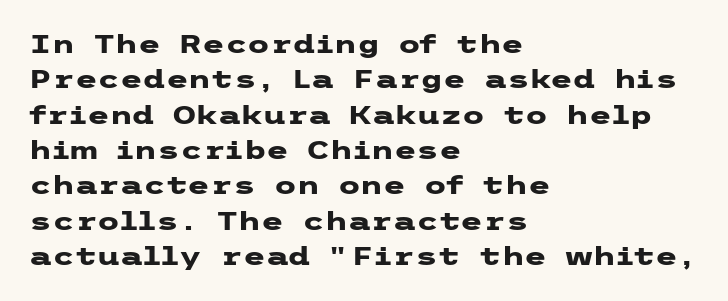
The image shows 26 px bold type, upright; set left-aligned, normal line spacing (1.36x), normal letter spacing, not underlined.
